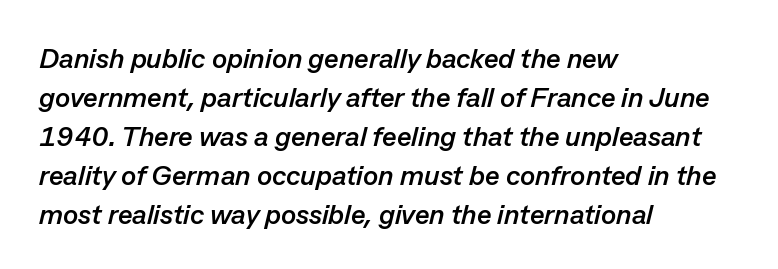
Q: Is the text bold? A: Yes.
Q: Is the text italic (slanted)? A: Yes, it leans right by about 13 degrees.
Q: Is the text underlined? A: No.
Q: How is the paragraph aligned? A: Left-aligned.
Q: Is the spacing between letters normal or unusually wide? A: Normal.
Q: Is the spacing between lines tight, normal or loose? A: Normal.
Q: Width (condensed, normal, or wide)? A: Normal.
Q: Stroke contrast? A: Low.
Q: x-height? A: Medium.
Q: Monospaced? A: No.
